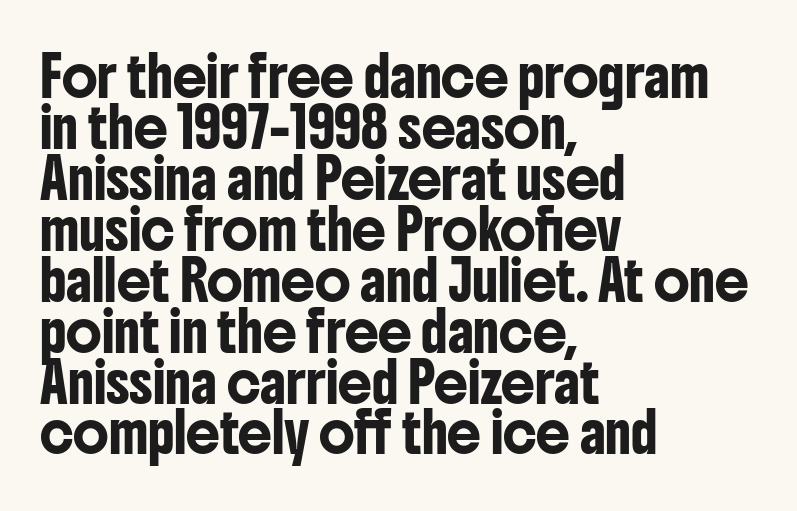
This is roman type, the default non-slanted kind. These lines stack with their left ends in a neat column. The vertical gap from one line to the next is medium. Descender tails drop into unmarked territory. Here the designer chose a conventional face with non-uniform glyph widths.
